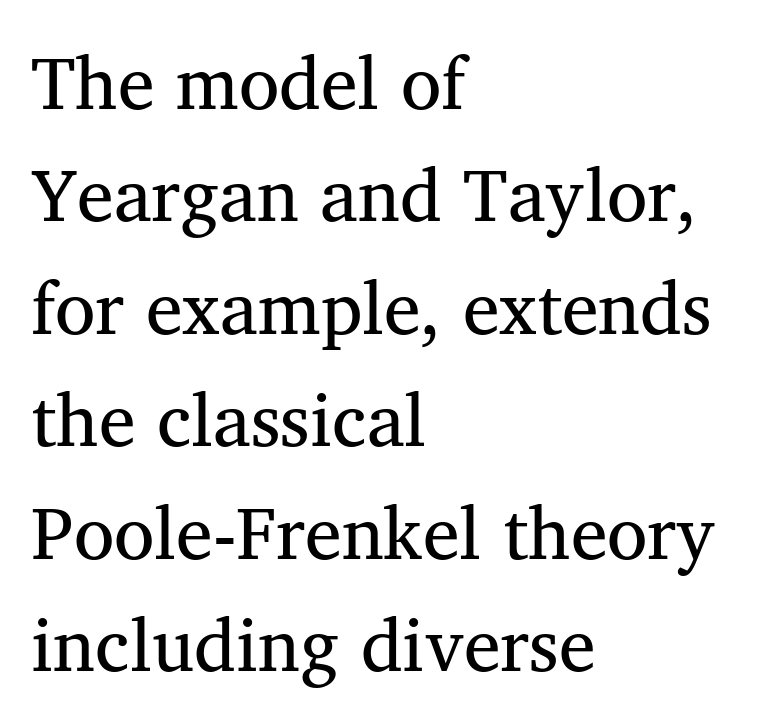
Note the varied advance widths — an 'i' is clearly narrower than an 'm'. Short and long lines alike share a common starting point at left. Characters remain perfectly vertical along every line. Stroke thickness stays within the range of a standard reading face or lighter. A typesetter would call this leading conventional body-copy spacing.
